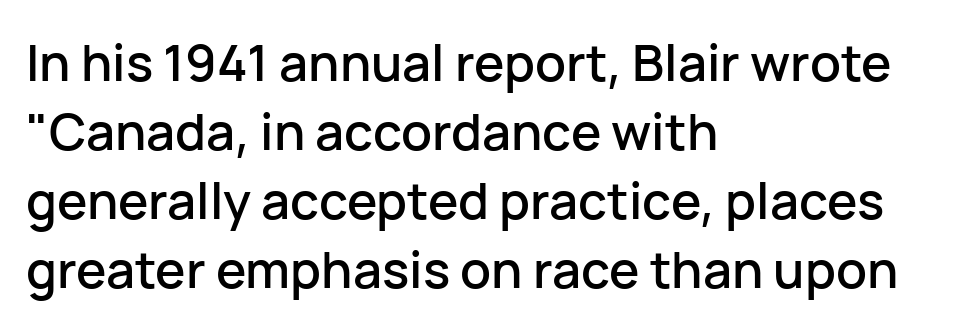
{"serif": "no", "italic": "no", "width": "normal", "stroke_contrast": "low", "x_height": "medium", "monospaced": "no", "underline": "no", "align": "left", "line_spacing": "normal", "line_spacing_ratio": 1.35, "letter_spacing": "normal", "letter_spacing_em": 0.0, "glyph_px": 51}
